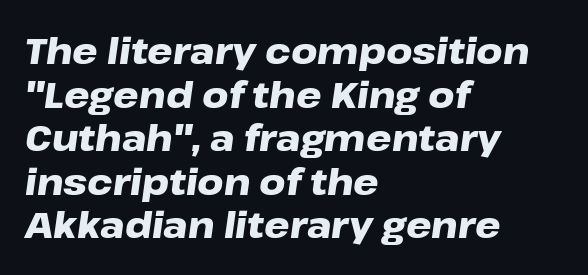
Heavy-handed strokes throughout: this text is bold. Letters rest on an invisible, unmarked baseline. Nobody touched the tracking dial on this one. Looks like regular typesetting: each glyph gets only the width it needs. Is the type slanted? Yes — the strokes lean at a clear angle. Caption: multi-line text, flush left, ragged right.
